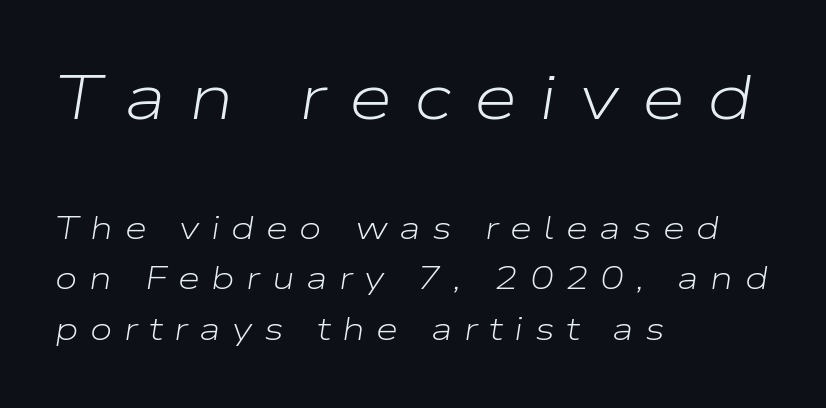
The image shows 63 px light, wide type, italic (leaning right); set left-aligned, normal line spacing (1.59x), unusually wide letter spacing (+0.36 em), not underlined; the first (top) block is 1.97x larger; low stroke contrast and a medium x-height.
